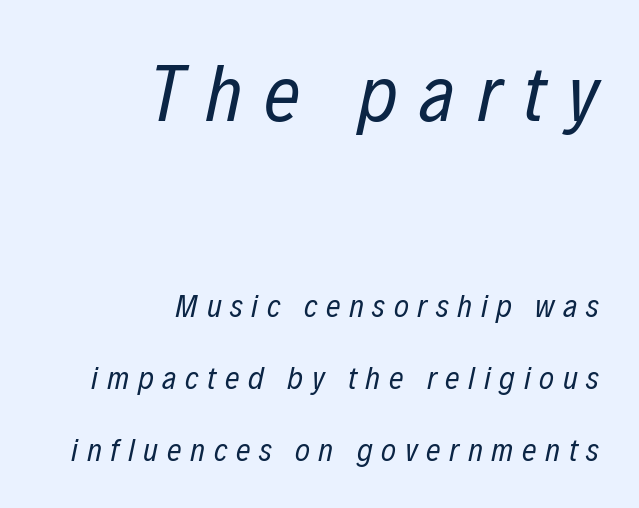
The first block has been scaled up relative to the second. Substantial extra tracking has been applied to these lines. The weight tops out at a normal text grade. These lines are rendered in a variable-pitch font.
